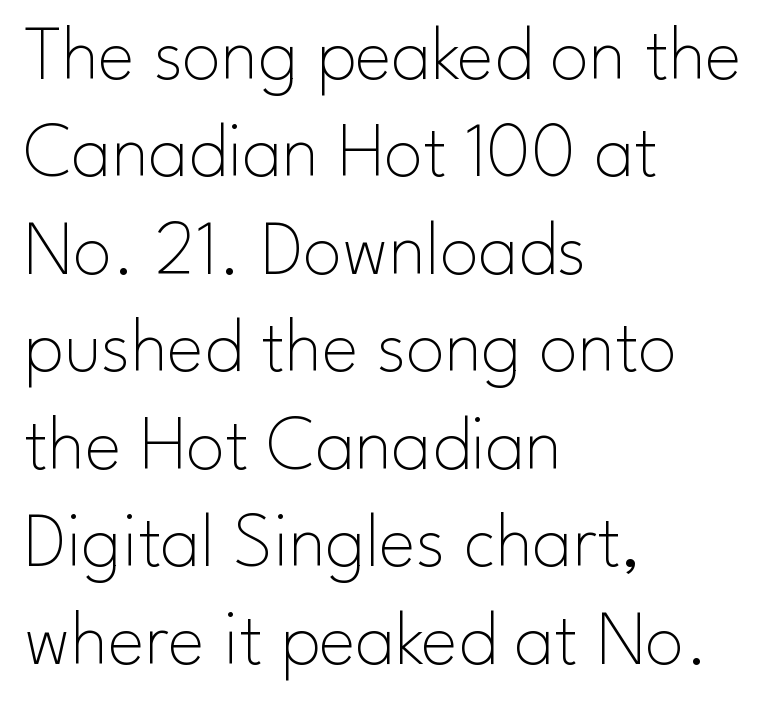
On a weight scale, this lands at 450 or below. Unlike italic type, these characters show no tilt at all. Successive baselines arrive at the customary interval. Here the designer chose a conventional face with non-uniform glyph widths. The type is set solid horizontally, with unmodified tracking. Each letter's strokes conclude bluntly, with no projecting serifs.
